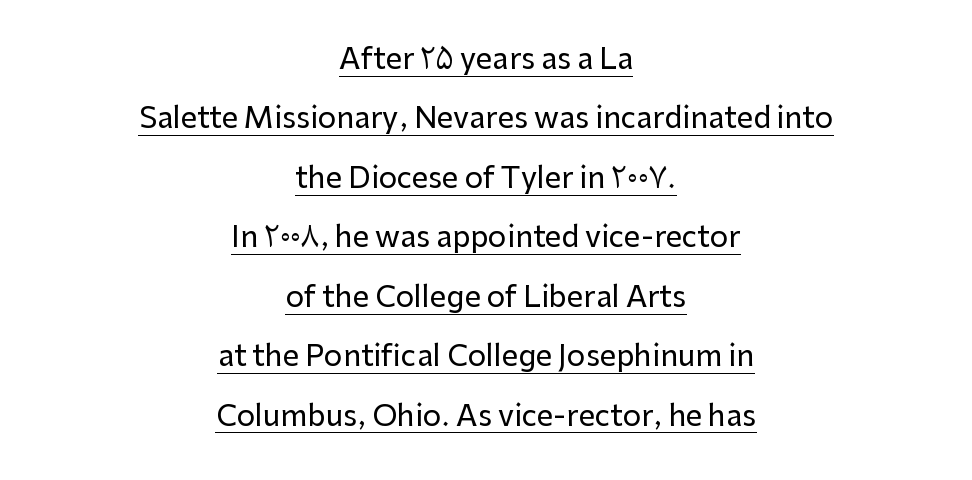
Q: Is the text italic (slanted)? A: No, it is upright.
Q: Is the typeface a serif or a sans-serif typeface? A: Sans-serif.
Q: Is the text underlined? A: Yes.
Q: How is the paragraph aligned? A: Centered.
Q: Is the spacing between letters normal or unusually wide? A: Normal.
Q: Is the spacing between lines tight, normal or loose? A: Loose.
Q: Width (condensed, normal, or wide)? A: Normal.
Q: Stroke contrast? A: Low.
Q: x-height? A: Medium.
Q: Monospaced? A: No.
